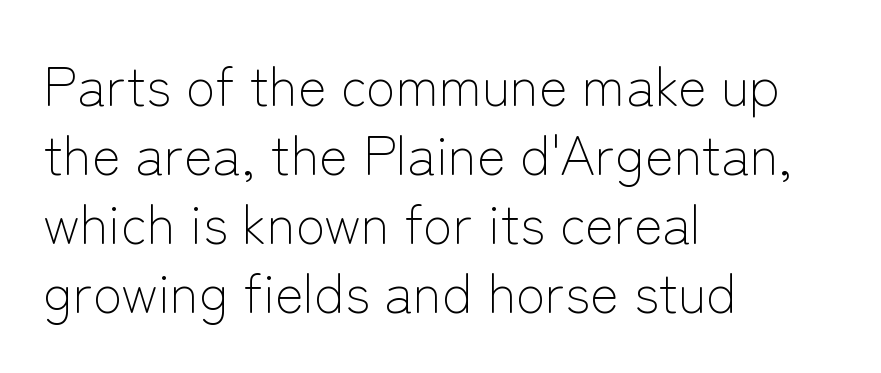
{"serif": "no", "italic": "no", "bold": "no", "weight": "light", "width": "normal", "stroke_contrast": "low", "x_height": "medium", "monospaced": "no", "underline": "no", "align": "left", "line_spacing": "normal", "line_spacing_ratio": 1.28, "letter_spacing": "normal", "letter_spacing_em": 0.0, "glyph_px": 54}
